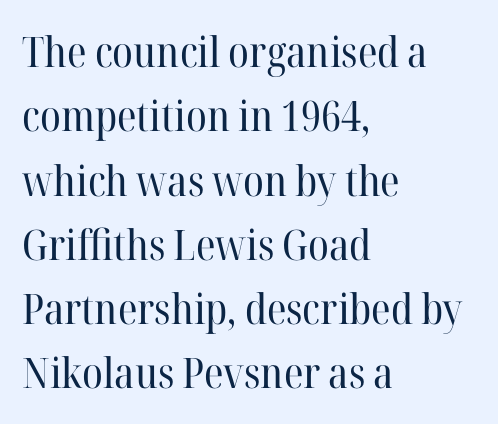
The text was rendered using a seriffed face with decorative stroke endings. Varying glyph widths throughout — classic text-font behaviour. No word sits above an underline. Letters have the restrained weight of plain body copy at most. Baseline-to-baseline distance is the conventional proportion of letter height. The typography opts for an upright posture over an oblique one.
